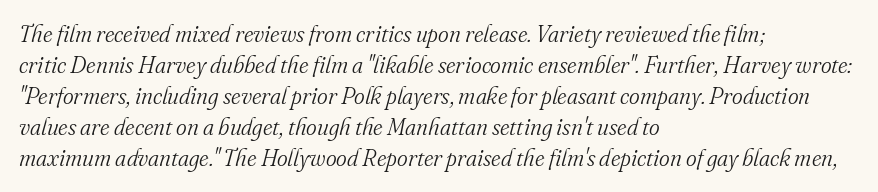
Students, note that the glyphs here touch the page at normal intervals. Every character sits at an angle, as italics do. Bare-footed words on every line. Vertically, the passage feels balanced, rows spaced as you'd expect. Typeset ragged right — the left edge is the straight one.
